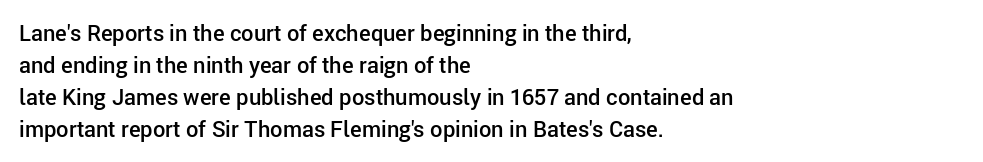
A typesetter would mark this as roman, not italic. If you drew a ruler down the left edge, every line would touch it. Look at the tracking — it's just the regular setting, nothing added. Regular leading.
